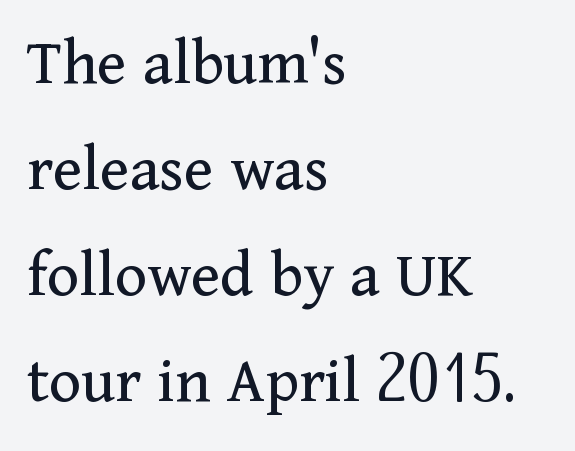
The image shows 68 px regular-weight serif type, upright; set left-aligned, normal line spacing (1.56x), normal letter spacing, not underlined; medium stroke contrast and a medium x-height.
